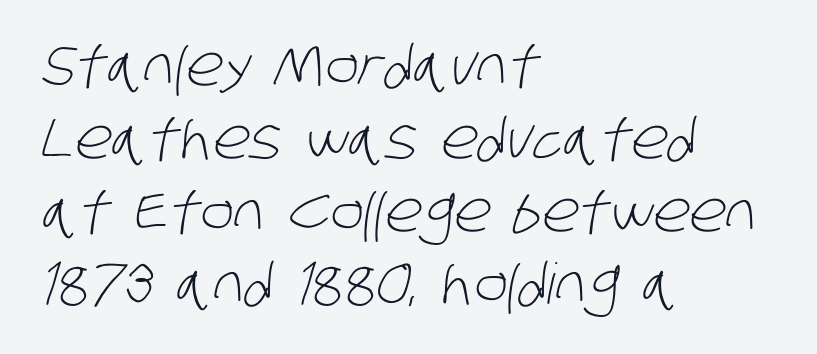
Q: Is the text bold? A: No.
Q: Is the typeface a serif or a sans-serif typeface? A: Sans-serif.
Q: Is the text underlined? A: No.
Q: How is the paragraph aligned? A: Left-aligned.
Q: Is the spacing between letters normal or unusually wide? A: Normal.
Q: Is the spacing between lines tight, normal or loose? A: Normal.
Q: Width (condensed, normal, or wide)? A: Condensed.
Q: Stroke contrast? A: Low.
Q: x-height? A: Large.
Q: Monospaced? A: No.
